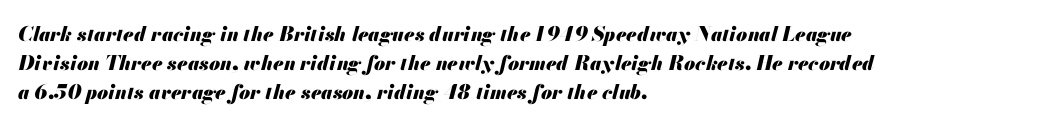
{"italic": "yes", "lean": "right", "slant_degrees": 13, "bold": "yes", "underline": "no", "align": "left", "line_spacing": "normal", "line_spacing_ratio": 1.45, "letter_spacing": "normal", "letter_spacing_em": 0.0, "glyph_px": 20}
